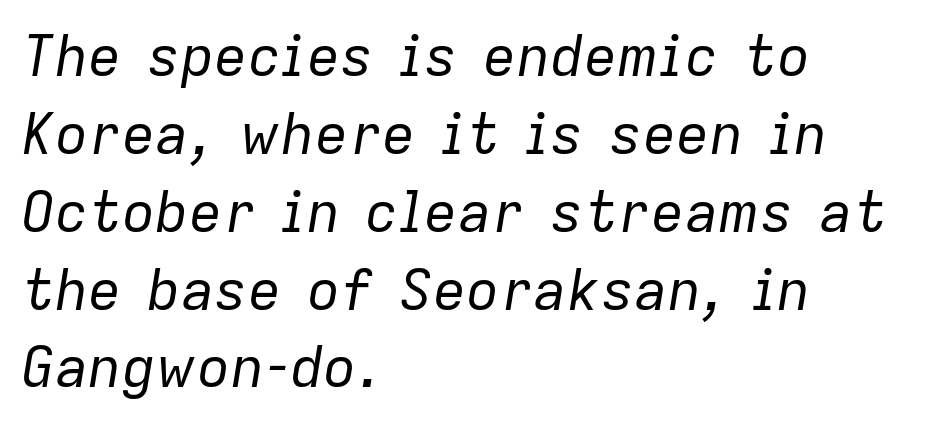
Q: Is the text bold? A: No.
Q: Is the text italic (slanted)? A: Yes, it leans right by about 9 degrees.
Q: Is the text underlined? A: No.
Q: How is the paragraph aligned? A: Left-aligned.
Q: Is the spacing between letters normal or unusually wide? A: Normal.
Q: Is the spacing between lines tight, normal or loose? A: Normal.
Q: Width (condensed, normal, or wide)? A: Normal.
Q: Stroke contrast? A: Low.
Q: x-height? A: Medium.
Q: Monospaced? A: No.
